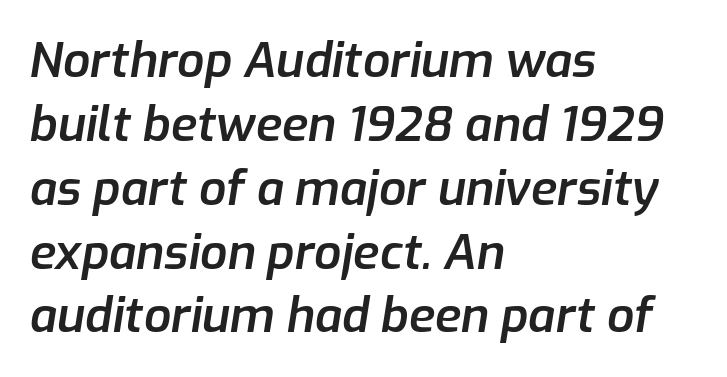
The image shows 48 px semibold type, italic (leaning right); set left-aligned, normal line spacing (1.33x), normal letter spacing, not underlined; low stroke contrast and a medium x-height.
